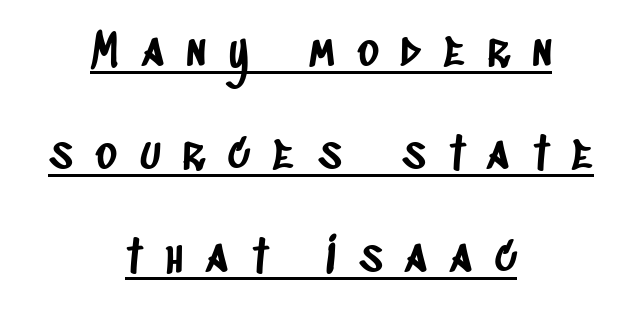
The image shows 46 px condensed sans-serif type; set centered, loose line spacing (2.24x), unusually wide letter spacing (+0.49 em), underlined; low stroke contrast and a large x-height.
